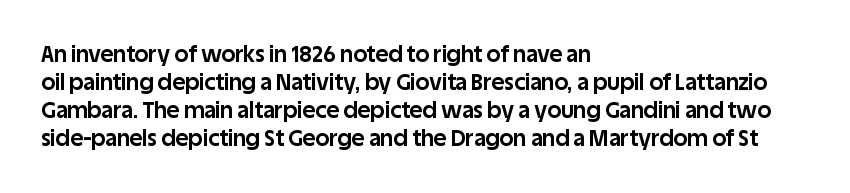
The image shows 22 px bold type, upright; set left-aligned, normal line spacing (1.27x), normal letter spacing, not underlined.
